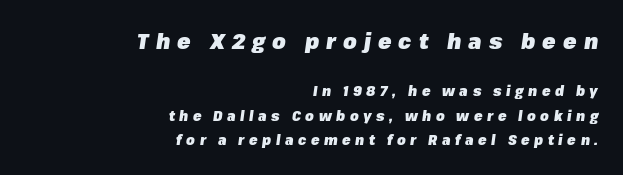
Q: Is the text bold? A: Yes.
Q: Is the text italic (slanted)? A: Yes, it leans right by about 8 degrees.
Q: Is the text underlined? A: No.
Q: How is the paragraph aligned? A: Right-aligned.
Q: Is the spacing between letters normal or unusually wide? A: Unusually wide.
Q: Which block of text is set in a larger size, the first (top) or the second (bottom)? A: The first (top) one.
